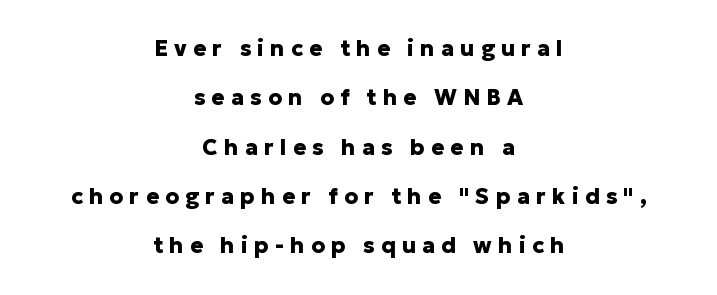
One glance says open: line gaps are wider than usual. Typesetter's note: full bold, strokes at maximum text heaviness. Caption: multi-line text, centered on the measure. Loose tracking; the words dissolve into strings of separated letters.
